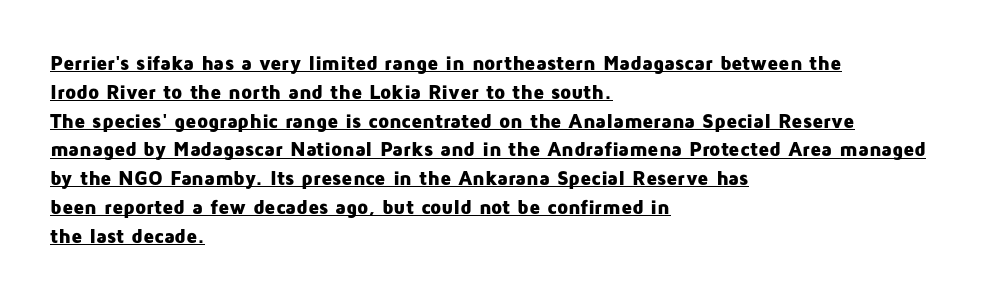
These words are printed bold, with thick strokes throughout. There is no visible air inserted between adjacent glyphs. Visually the block forms a straight wall on the left and a jagged coastline on the right. Line spacing here is normal.
